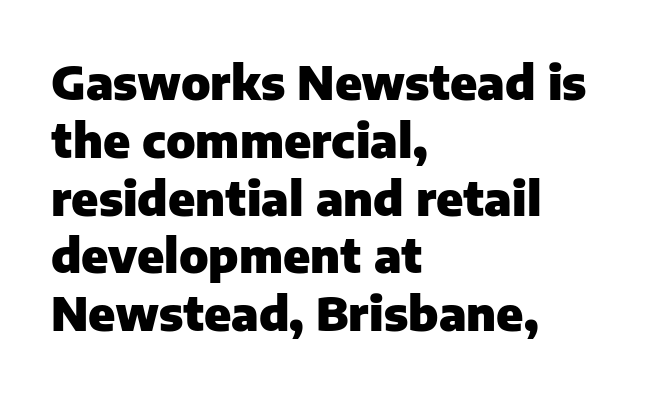
Q: Is the text bold? A: Yes.
Q: Is the text italic (slanted)? A: No, it is upright.
Q: Is the typeface a serif or a sans-serif typeface? A: Sans-serif.
Q: Is the text underlined? A: No.
Q: How is the paragraph aligned? A: Left-aligned.
Q: Is the spacing between letters normal or unusually wide? A: Normal.
Q: Width (condensed, normal, or wide)? A: Normal.
Q: Stroke contrast? A: Low.
Q: x-height? A: Medium.
Q: Monospaced? A: No.
